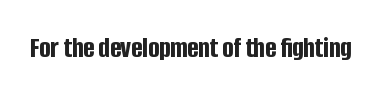
The image shows 29 px bold, condensed sans-serif type, upright; set normal letter spacing, not underlined; low stroke contrast and a large x-height.
